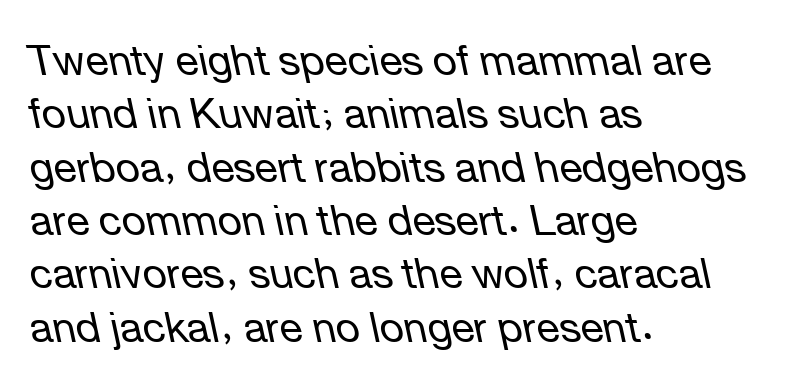
The image shows 42 px regular-weight type, italic (leaning left); set left-aligned, normal line spacing (1.27x), normal letter spacing, not underlined; low stroke contrast and a medium x-height.
